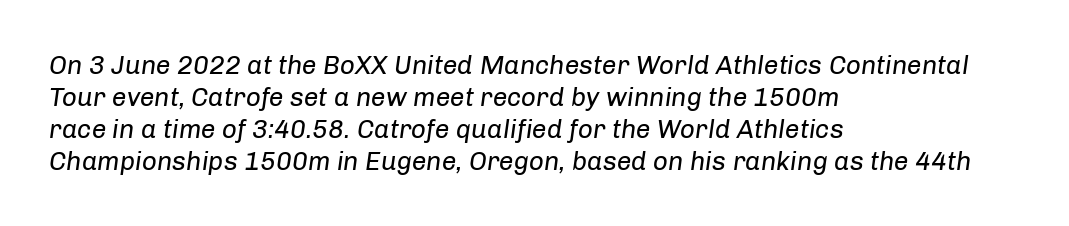
The image shows 26 px text type, italic (leaning right); set left-aligned, line spacing 1.23x, normal letter spacing, not underlined.
